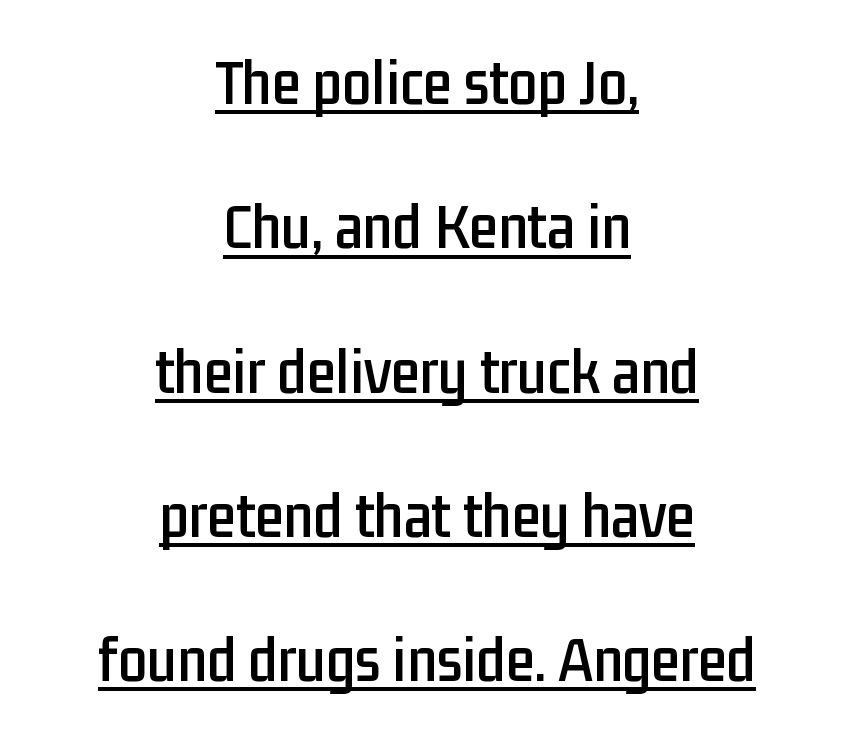
Q: Is the text italic (slanted)? A: No, it is upright.
Q: Is the typeface a serif or a sans-serif typeface? A: Sans-serif.
Q: Is the text underlined? A: Yes.
Q: How is the paragraph aligned? A: Centered.
Q: Is the spacing between letters normal or unusually wide? A: Normal.
Q: Is the spacing between lines tight, normal or loose? A: Loose.
Q: Width (condensed, normal, or wide)? A: Condensed.
Q: Stroke contrast? A: Low.
Q: x-height? A: Medium.
Q: Monospaced? A: No.
